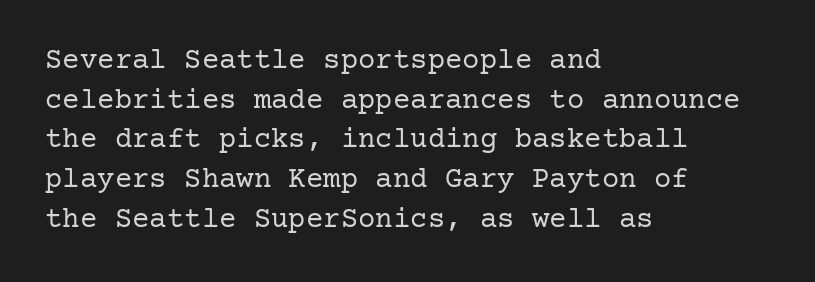
Words float on clear page, feet unadorned. Compared with typical paragraphs, the rows here are spaced about the same. Weight: in the light-to-regular range. One-word summary of the alignment: left.
